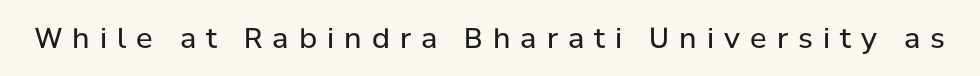
The image shows 28 px regular-weight sans-serif type, upright; set unusually wide letter spacing (+0.36 em), not underlined; low stroke contrast and a medium x-height.
